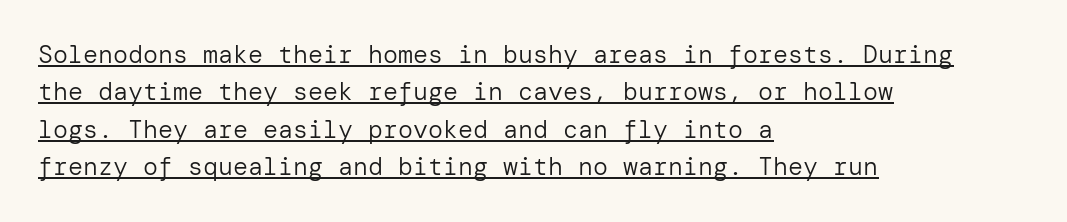
The image shows 25 px text type, upright; set left-aligned, normal line spacing (1.5x), normal letter spacing, underlined.
